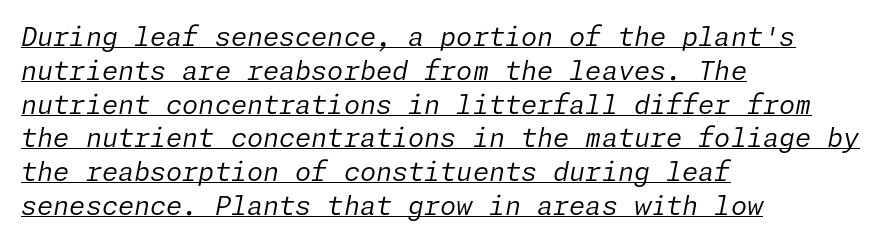
Yep, that's italic — everything's leaning. Default kerning and tracking; the words read as compact shapes. You can see a thin bar hugging the bottom of the glyphs. Stroke mass is kept to a normal reading level or below. Visually the block forms a straight wall on the left and a jagged coastline on the right.
